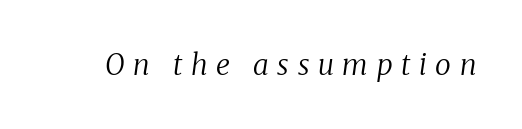
Look at the tracking — it's clearly loosened, letters drifting apart. Note the varied advance widths — an 'i' is clearly narrower than an 'm'. The face looks like a standard text weight, possibly lighter. An italicized treatment has been applied to the whole sample.
